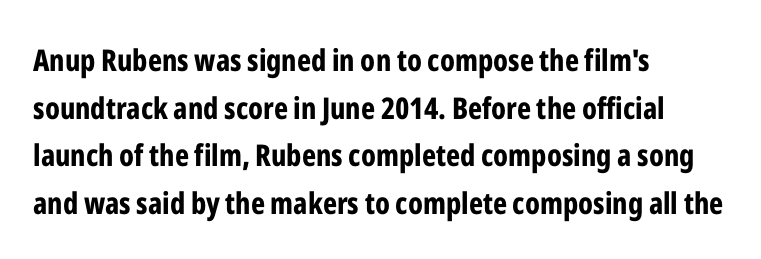
The image shows 30 px bold, condensed sans-serif type, upright; set left-aligned, normal line spacing (1.59x), normal letter spacing, not underlined; low stroke contrast and a medium x-height.
